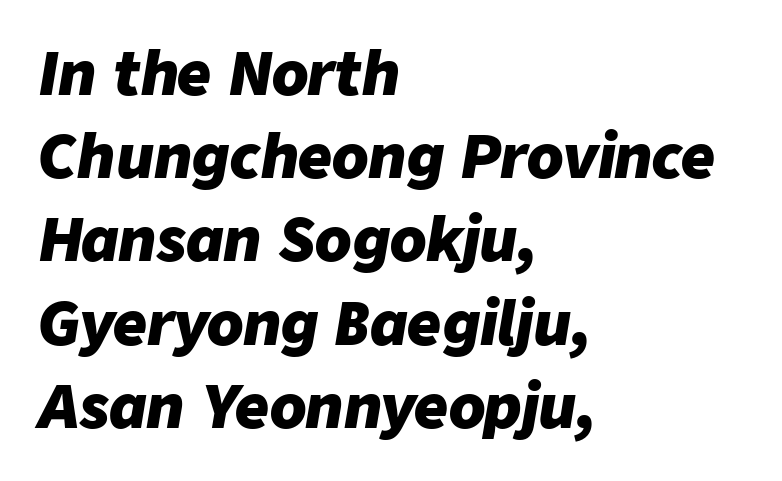
Set as a true bold cut, around the 700 mark. These lines are set flush left with a ragged right edge. In terms of posture, this sample is oblique. This sample has the flowing, uneven cadence of proportional lettering. Check under the words: just untouched page. Inter-character spacing is left at the font's built-in metrics.
